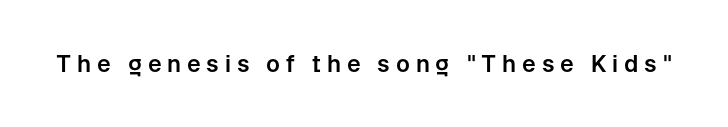
{"italic": "no", "underline": "no", "letter_spacing": "wide", "letter_spacing_em": 0.25, "glyph_px": 23}
